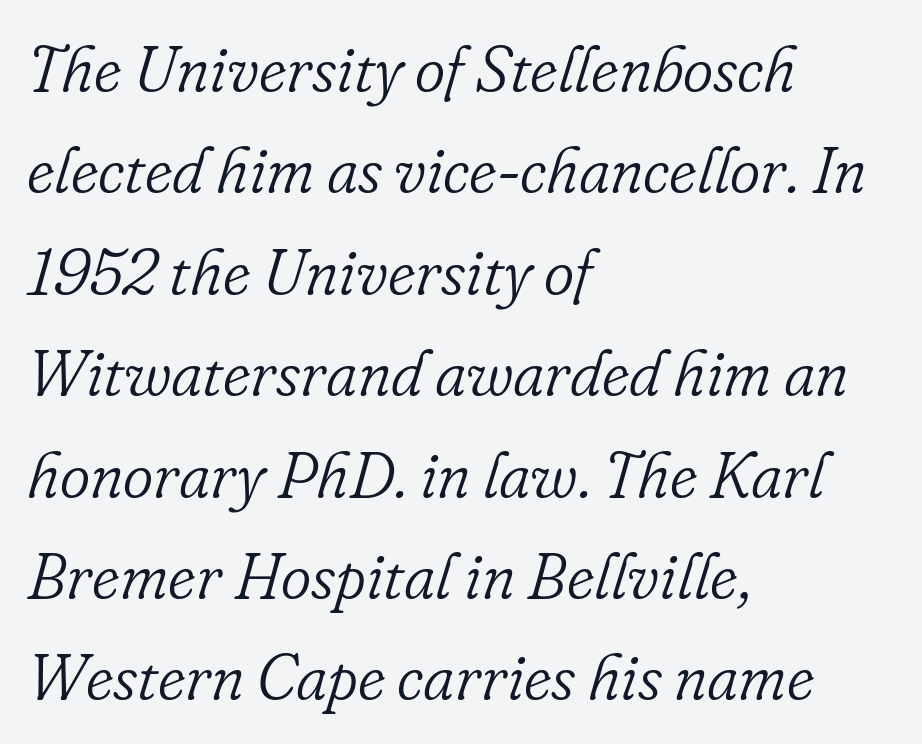
{"serif": "yes", "italic": "yes", "lean": "right", "slant_degrees": 16, "bold": "no", "weight": "light", "width": "normal", "stroke_contrast": "low", "x_height": "small", "monospaced": "no", "underline": "no", "align": "left", "line_spacing": "normal", "line_spacing_ratio": 1.56, "letter_spacing": "normal", "letter_spacing_em": 0.0, "glyph_px": 65}
